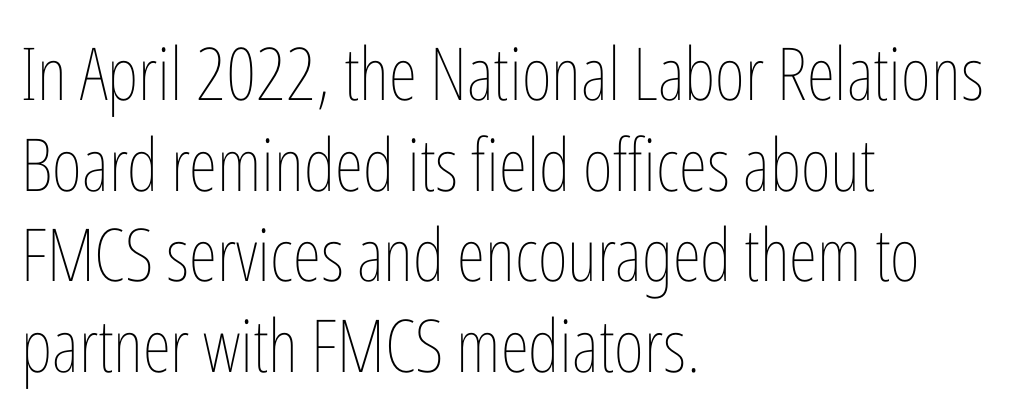
The image shows 73 px thin, condensed type, upright; set left-aligned, line spacing 1.24x, normal letter spacing, not underlined; low stroke contrast and a medium x-height.
